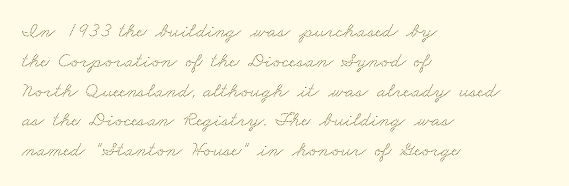
The image shows 21 px text type; set left-aligned, normal line spacing (1.42x), normal letter spacing, not underlined.
